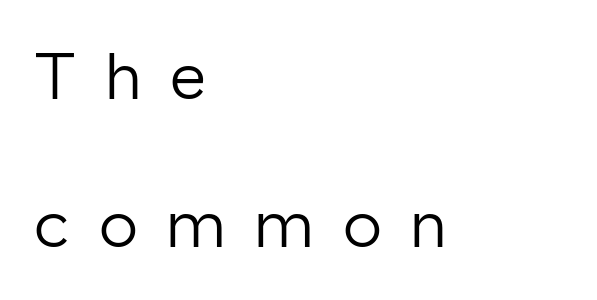
{"serif": "no", "italic": "no", "bold": "no", "weight": "light", "width": "normal", "stroke_contrast": "low", "x_height": "medium", "monospaced": "no", "underline": "no", "align": "left", "line_spacing": "loose", "line_spacing_ratio": 2.14, "letter_spacing": "wide", "letter_spacing_em": 0.43, "glyph_px": 69}
